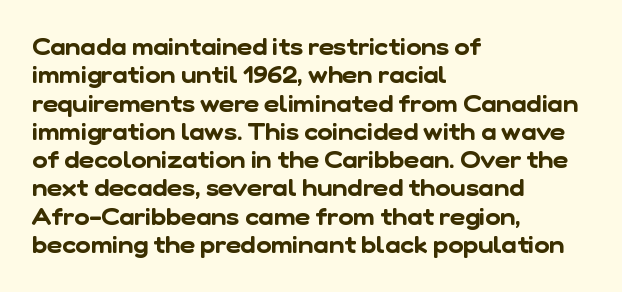
Q: Is the text underlined? A: No.
Q: How is the paragraph aligned? A: Left-aligned.
Q: Is the spacing between letters normal or unusually wide? A: Normal.
